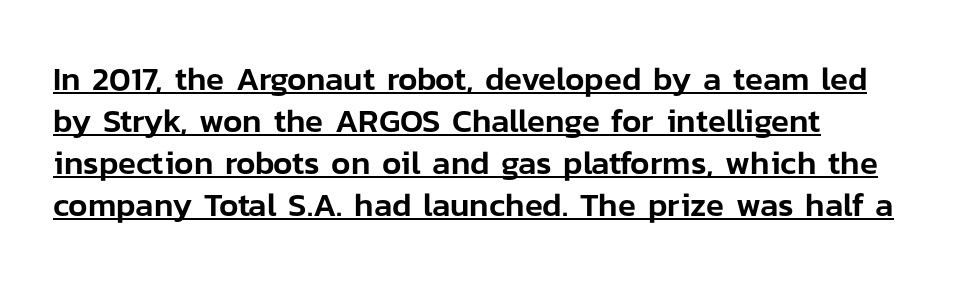
Every stem runs plumb, perpendicular to the baseline. Default kerning and tracking; the words read as compact shapes. Leading matches the norm, producing a regular column. Character widths vary here, with narrow letters taking less room than wide ones. Are there feet on the stems? There aren't — it's a sans.
